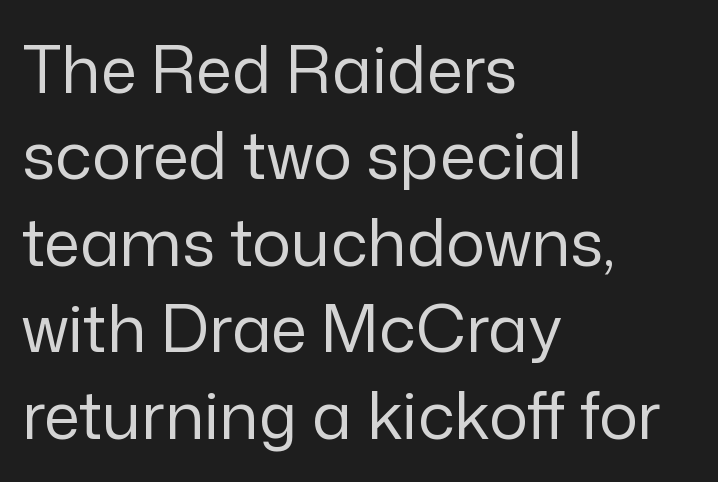
The image shows 65 px regular-weight sans-serif type, upright; set left-aligned, normal line spacing (1.33x), normal letter spacing, not underlined; low stroke contrast and a medium x-height.
